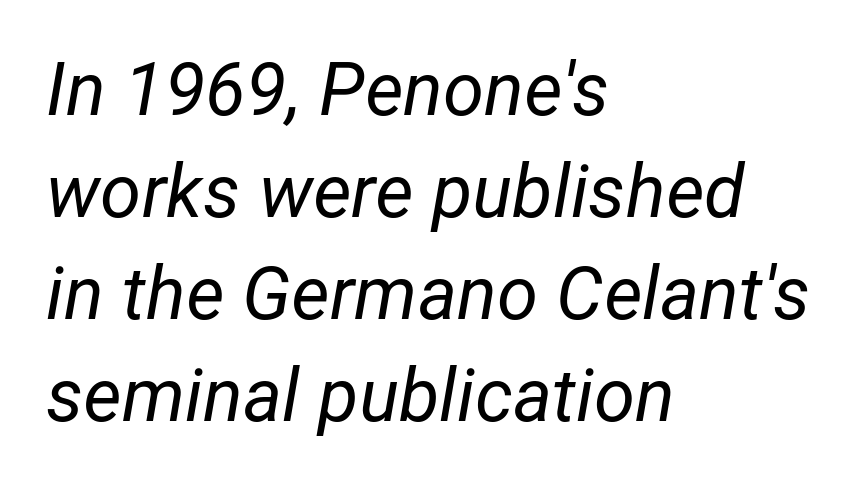
The image shows 74 px regular-weight type, italic (leaning right); set left-aligned, normal line spacing (1.38x), normal letter spacing, not underlined; low stroke contrast and a medium x-height.
